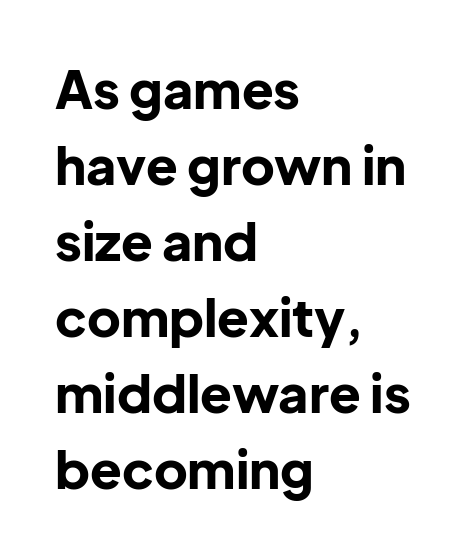
{"serif": "no", "italic": "no", "bold": "yes", "weight": "bold", "width": "normal", "stroke_contrast": "low", "x_height": "medium", "monospaced": "no", "underline": "no", "align": "left", "line_spacing": "normal", "line_spacing_ratio": 1.46, "letter_spacing": "normal", "letter_spacing_em": 0.0, "glyph_px": 52}
